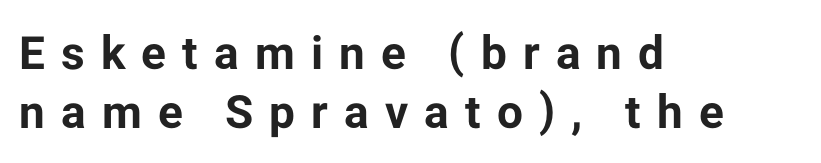
Q: Is the text bold? A: Yes.
Q: Is the text italic (slanted)? A: No, it is upright.
Q: Is the typeface a serif or a sans-serif typeface? A: Sans-serif.
Q: Is the text underlined? A: No.
Q: How is the paragraph aligned? A: Left-aligned.
Q: Is the spacing between letters normal or unusually wide? A: Unusually wide.
Q: Is the spacing between lines tight, normal or loose? A: Normal.
Q: Width (condensed, normal, or wide)? A: Normal.
Q: Stroke contrast? A: Low.
Q: x-height? A: Medium.
Q: Monospaced? A: No.
